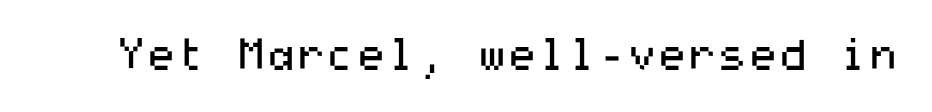
Q: Is the text bold? A: No.
Q: Is the text italic (slanted)? A: No, it is upright.
Q: Is the typeface a serif or a sans-serif typeface? A: Sans-serif.
Q: Is the text underlined? A: No.
Q: Is the spacing between letters normal or unusually wide? A: Normal.
Q: Width (condensed, normal, or wide)? A: Wide.
Q: Stroke contrast? A: Medium.
Q: x-height? A: Medium.
